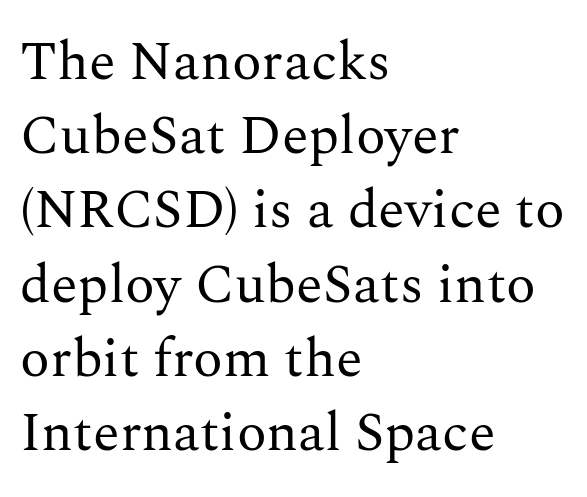
{"serif": "yes", "italic": "no", "bold": "no", "weight": "regular", "width": "normal", "stroke_contrast": "medium", "x_height": "medium", "monospaced": "no", "underline": "no", "align": "left", "line_spacing": "normal", "line_spacing_ratio": 1.35, "letter_spacing": "normal", "letter_spacing_em": 0.0, "glyph_px": 55}
